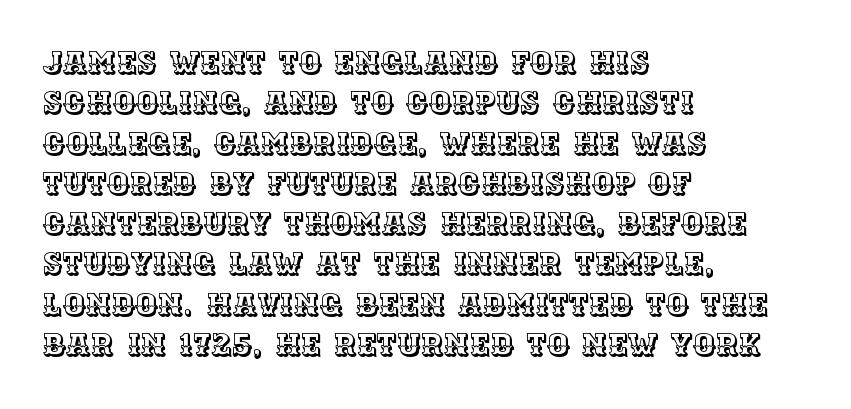
Q: Is the text italic (slanted)? A: No, it is upright.
Q: Is the text underlined? A: No.
Q: How is the paragraph aligned? A: Left-aligned.
Q: Is the spacing between letters normal or unusually wide? A: Normal.
Q: Is the spacing between lines tight, normal or loose? A: Normal.
Q: Width (condensed, normal, or wide)? A: Normal.
Q: x-height? A: Large.
Q: Monospaced? A: No.
